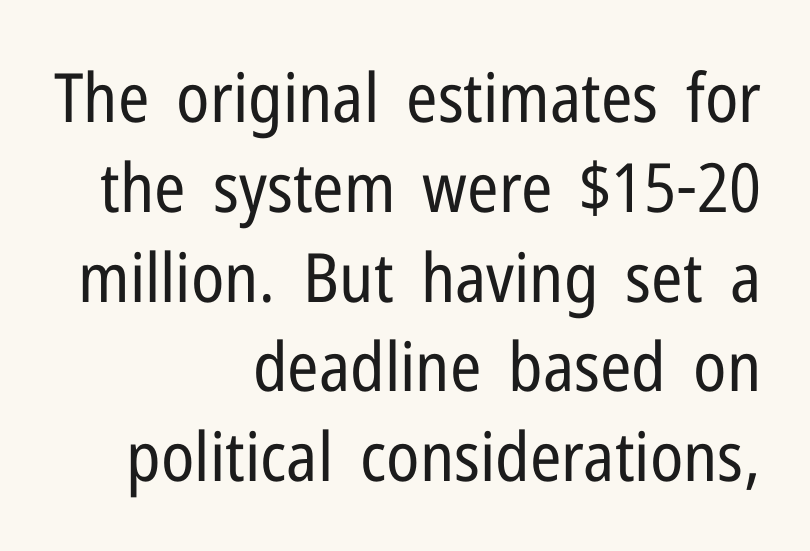
Q: Is the text bold? A: No.
Q: Is the text italic (slanted)? A: No, it is upright.
Q: Is the typeface a serif or a sans-serif typeface? A: Sans-serif.
Q: Is the text underlined? A: No.
Q: How is the paragraph aligned? A: Right-aligned.
Q: Is the spacing between letters normal or unusually wide? A: Normal.
Q: Is the spacing between lines tight, normal or loose? A: Normal.
Q: Width (condensed, normal, or wide)? A: Condensed.
Q: Stroke contrast? A: Low.
Q: x-height? A: Medium.
Q: Monospaced? A: No.
